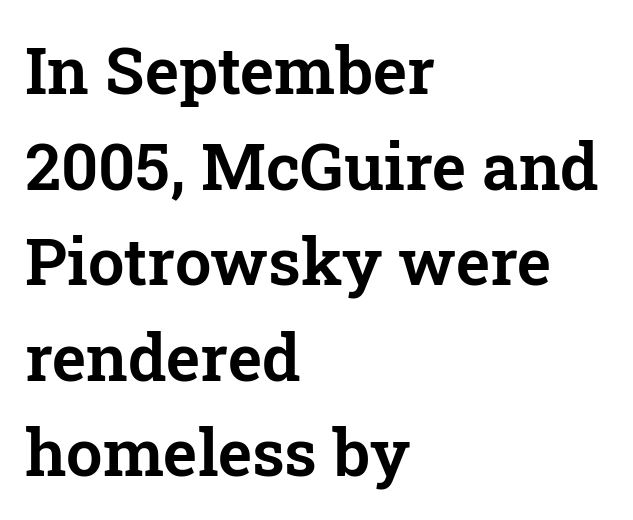
{"serif": "yes", "italic": "no", "width": "normal", "stroke_contrast": "low", "x_height": "medium", "monospaced": "no", "underline": "no", "align": "left", "line_spacing": "normal", "line_spacing_ratio": 1.47, "letter_spacing": "normal", "letter_spacing_em": 0.0, "glyph_px": 65}
